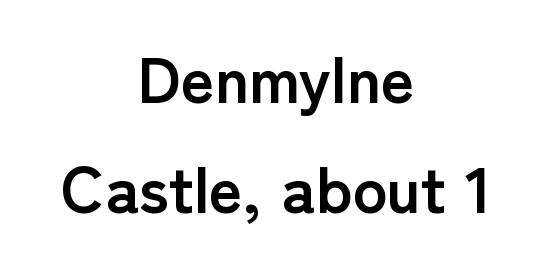
Typographically, this falls in the sans-serif category. The face used here is proportionally spaced, like ordinary book or web type. Letter spacing: default. This block has exactly the height ordinary leading produces. The string is rendered with underlining switched off.
